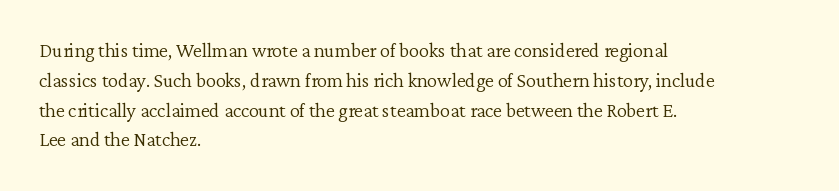
{"italic": "no", "bold": "no", "underline": "no", "align": "left", "line_spacing": "normal", "line_spacing_ratio": 1.49, "letter_spacing": "normal", "letter_spacing_em": 0.0, "glyph_px": 20}
